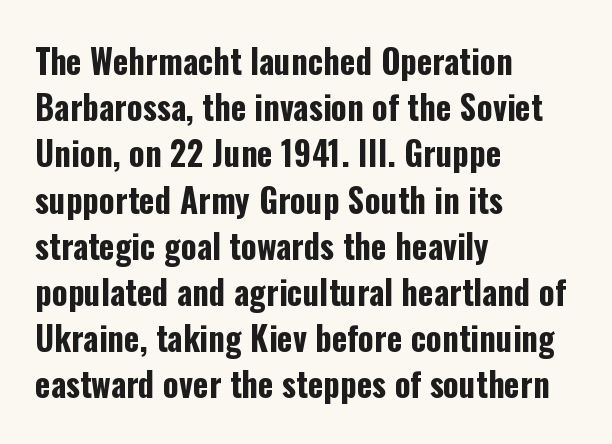
{"serif": "no", "italic": "no", "bold": "yes", "weight": "bold", "width": "condensed", "stroke_contrast": "low", "x_height": "medium", "monospaced": "no", "underline": "no", "align": "left", "line_spacing": "normal", "line_spacing_ratio": 1.4, "letter_spacing": "normal", "letter_spacing_em": 0.0, "glyph_px": 33}
